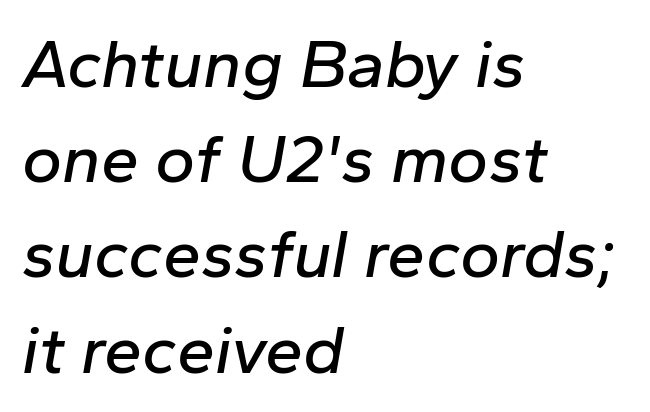
Q: Is the text italic (slanted)? A: Yes, it leans right by about 10 degrees.
Q: Is the text underlined? A: No.
Q: How is the paragraph aligned? A: Left-aligned.
Q: Is the spacing between letters normal or unusually wide? A: Normal.
Q: Is the spacing between lines tight, normal or loose? A: Normal.
Q: Width (condensed, normal, or wide)? A: Normal.
Q: Stroke contrast? A: Low.
Q: x-height? A: Medium.
Q: Monospaced? A: No.
